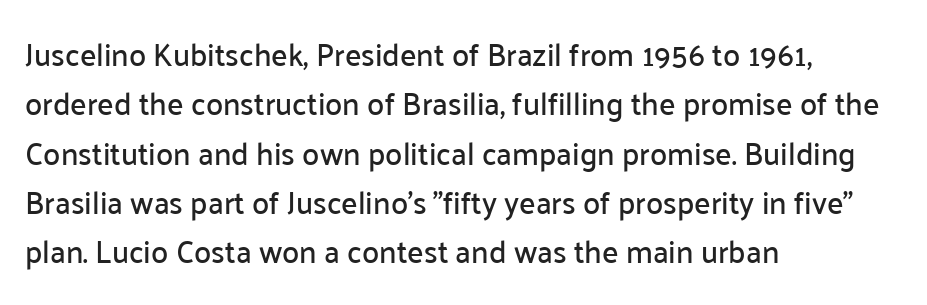
The image shows 31 px sans-serif type, upright; set left-aligned, normal line spacing (1.59x), normal letter spacing, not underlined; low stroke contrast and a medium x-height.
